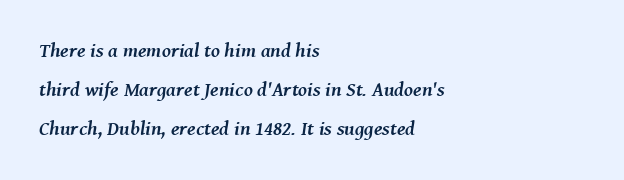
{"italic": "yes", "lean": "right", "slant_degrees": 8, "bold": "yes", "underline": "no", "align": "left", "line_spacing": "loose", "line_spacing_ratio": 1.94, "letter_spacing": "normal", "letter_spacing_em": 0.0, "glyph_px": 20}
